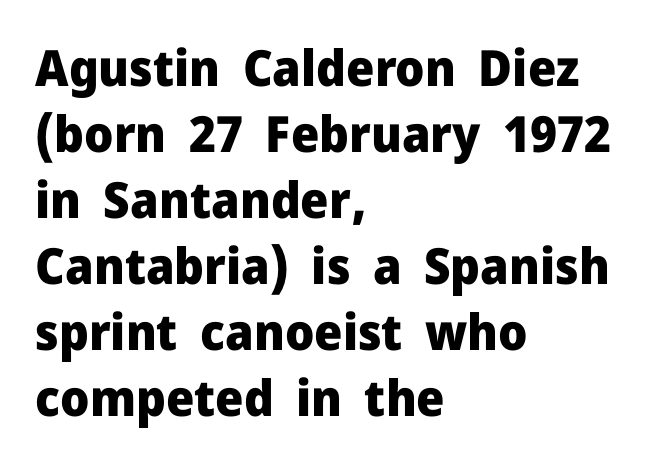
Q: Is the text bold? A: Yes.
Q: Is the text italic (slanted)? A: No, it is upright.
Q: Is the typeface a serif or a sans-serif typeface? A: Sans-serif.
Q: Is the text underlined? A: No.
Q: How is the paragraph aligned? A: Left-aligned.
Q: Is the spacing between letters normal or unusually wide? A: Normal.
Q: Is the spacing between lines tight, normal or loose? A: Normal.
Q: Width (condensed, normal, or wide)? A: Normal.
Q: Stroke contrast? A: Low.
Q: x-height? A: Medium.
Q: Monospaced? A: No.
